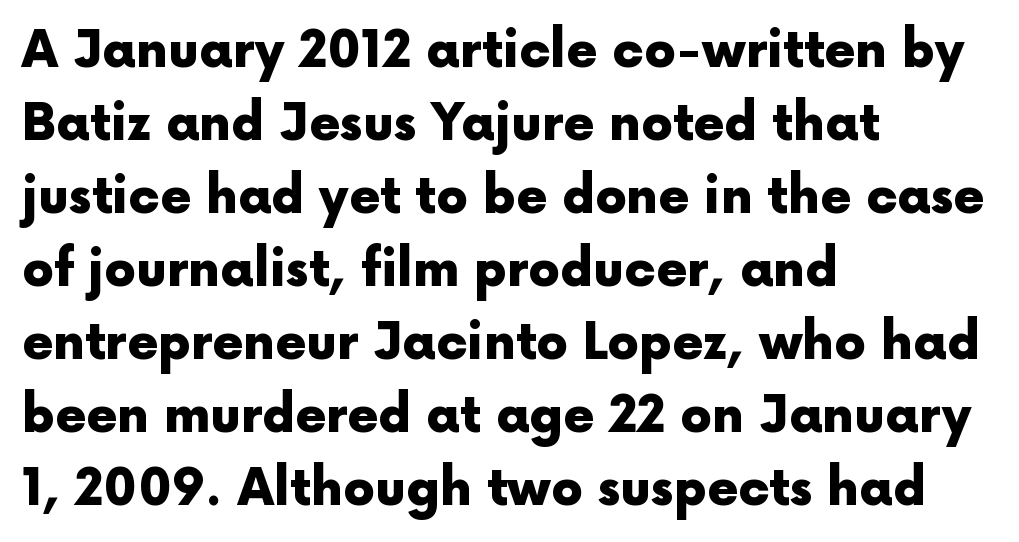
Q: Is the text bold? A: Yes.
Q: Is the text italic (slanted)? A: No, it is upright.
Q: Is the typeface a serif or a sans-serif typeface? A: Sans-serif.
Q: Is the text underlined? A: No.
Q: How is the paragraph aligned? A: Left-aligned.
Q: Is the spacing between letters normal or unusually wide? A: Normal.
Q: Is the spacing between lines tight, normal or loose? A: Normal.
Q: Width (condensed, normal, or wide)? A: Normal.
Q: x-height? A: Medium.
Q: Monospaced? A: No.
